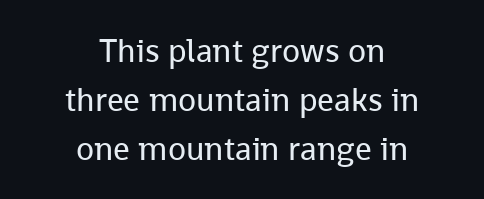
Q: Is the text bold? A: No.
Q: Is the text italic (slanted)? A: No, it is upright.
Q: Is the typeface a serif or a sans-serif typeface? A: Sans-serif.
Q: Is the text underlined? A: No.
Q: How is the paragraph aligned? A: Centered.
Q: Is the spacing between letters normal or unusually wide? A: Normal.
Q: Is the spacing between lines tight, normal or loose? A: Normal.
Q: Width (condensed, normal, or wide)? A: Normal.
Q: Stroke contrast? A: Low.
Q: x-height? A: Medium.
Q: Monospaced? A: No.
